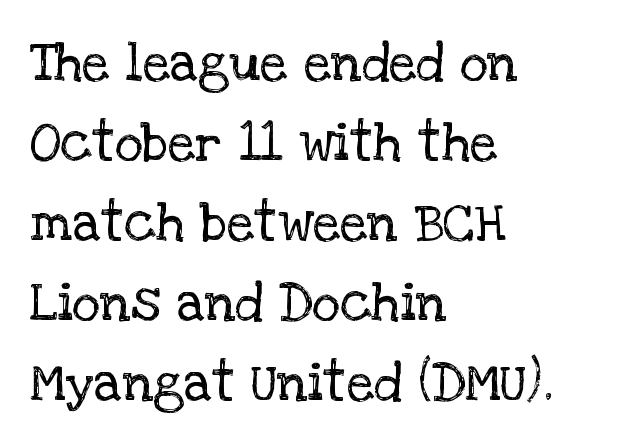
The image shows 54 px regular-weight serif type, upright; set left-aligned, normal line spacing (1.48x), normal letter spacing, not underlined; low stroke contrast and a large x-height.
